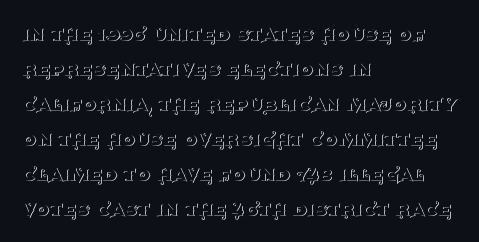
Weight: not bold — regular or lighter. The typesetter chose a ragged-right arrangement here. Each new line begins a customary step beneath the previous one. You could call the tracking neutral — neither tight nor loose. Only glyphs here, with clear space below each row. You can tell it's not italic because the verticals are truly vertical.
